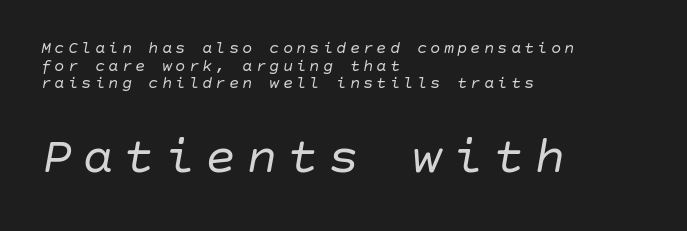
The image shows 52 px regular-weight type, italic (leaning right); set left-aligned, tight line spacing (1.03x), not underlined; the second (bottom) block is 3.06x larger; low stroke contrast and a large x-height.
